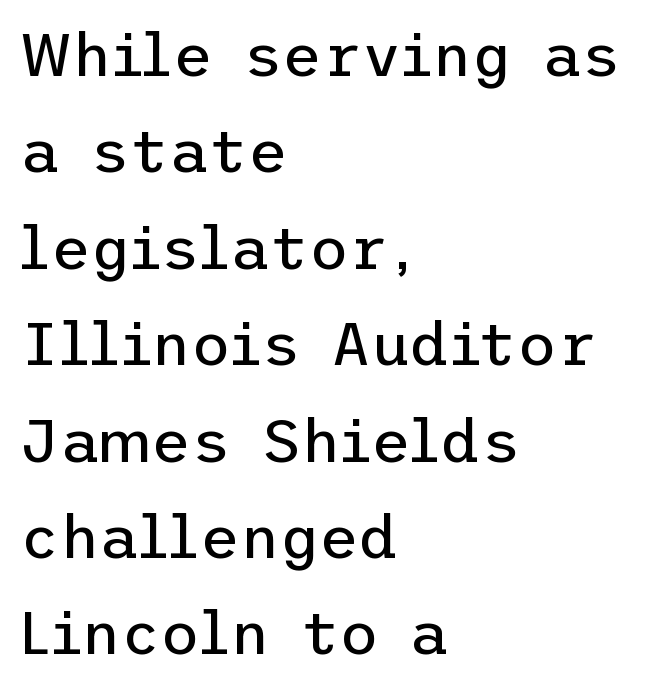
Q: Is the text bold? A: No.
Q: Is the text italic (slanted)? A: No, it is upright.
Q: Is the typeface a serif or a sans-serif typeface? A: Sans-serif.
Q: Is the text underlined? A: No.
Q: How is the paragraph aligned? A: Left-aligned.
Q: Is the spacing between letters normal or unusually wide? A: Normal.
Q: Is the spacing between lines tight, normal or loose? A: Normal.
Q: Width (condensed, normal, or wide)? A: Normal.
Q: Stroke contrast? A: Low.
Q: x-height? A: Medium.
